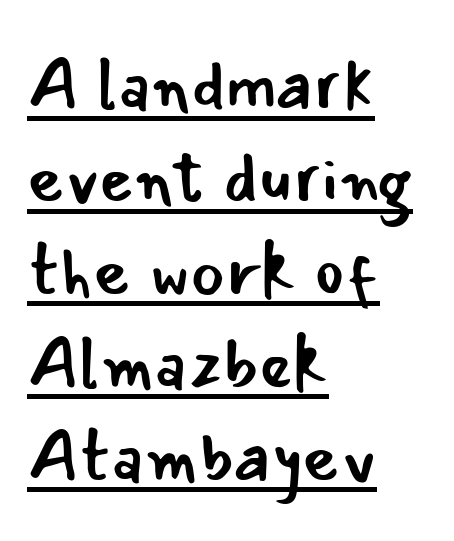
{"serif": "no", "italic": "no", "bold": "no", "weight": "regular", "width": "normal", "stroke_contrast": "low", "x_height": "small", "monospaced": "no", "underline": "yes", "align": "left", "line_spacing": "normal", "line_spacing_ratio": 1.29, "letter_spacing": "normal", "letter_spacing_em": 0.0, "glyph_px": 72}
